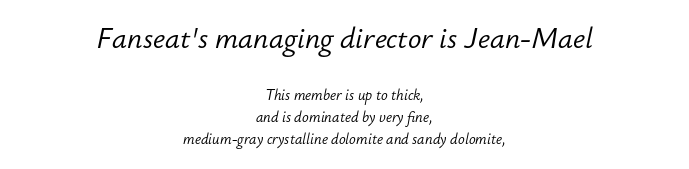
The face used here is rendered with its standard letterfit. Typesetter's note — upper block bumped up in size, lower block left smaller. Is the block centered? Yes — each line is placed symmetrically about the middle. Emphasis-style slanted type is in use.
